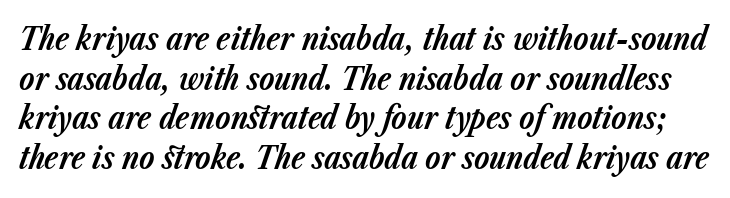
Q: Is the text bold? A: Yes.
Q: Is the text italic (slanted)? A: Yes, it leans right by about 23 degrees.
Q: Is the text underlined? A: No.
Q: Is the spacing between letters normal or unusually wide? A: Normal.
Q: Is the spacing between lines tight, normal or loose? A: Normal.
Q: Width (condensed, normal, or wide)? A: Normal.
Q: Stroke contrast? A: Low.
Q: x-height? A: Medium.
Q: Monospaced? A: No.
